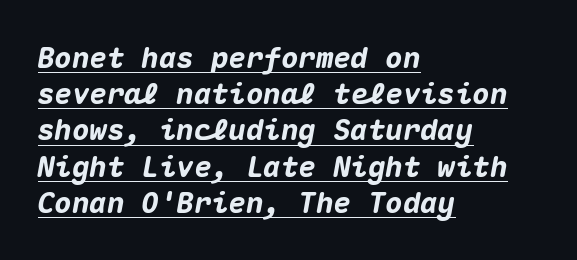
Spacing between characters is what you'd get straight out of the box. Every character sits at an angle, as italics do. The paragraph shown leans on its left margin. The strokes are fattened all the way to bold. Looks like terminal output: every glyph gets an equal slot. Leading: standard.
